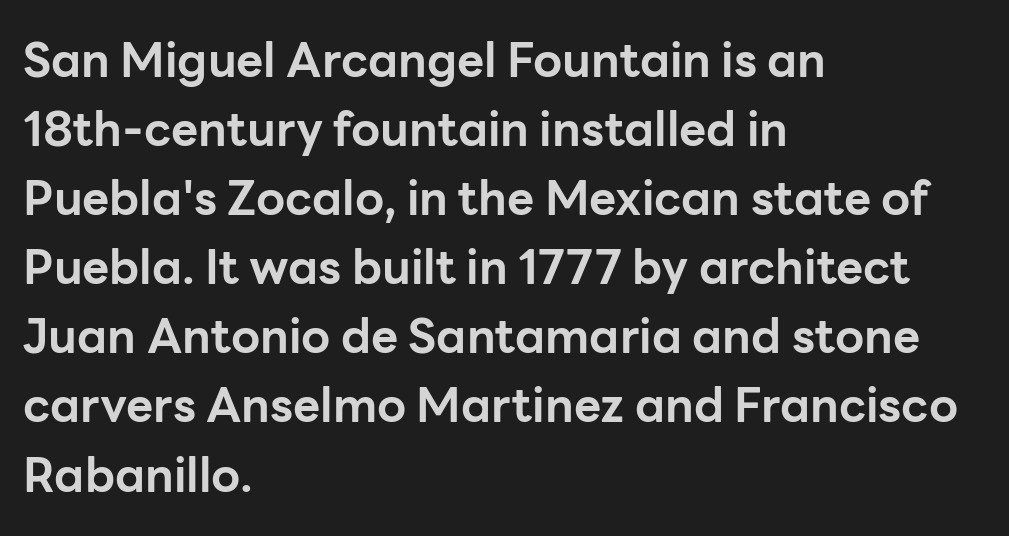
This rendering features lettering with no underline. The letters stand upright; this is a roman face. Honestly, the row spacing looks completely unremarkable. A classic flush-left, rag-right setting is used for this passage. Note: no serifs on the glyphs.
